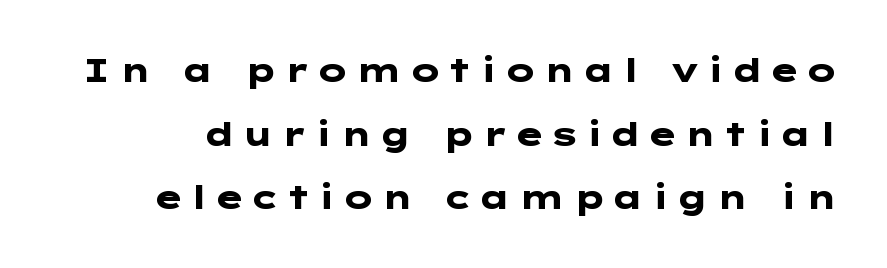
Type without underlining. Loosely led — the rows are spread out. Serif or sans? Sans — the stroke terminals are bare. Do the letters lean? They stand straight. Heavy, bold letterforms.
